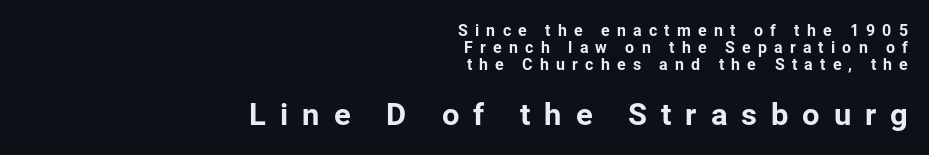
Q: Is the text italic (slanted)? A: No, it is upright.
Q: Is the typeface a serif or a sans-serif typeface? A: Sans-serif.
Q: Is the text underlined? A: No.
Q: How is the paragraph aligned? A: Right-aligned.
Q: Is the spacing between letters normal or unusually wide? A: Unusually wide.
Q: Is the spacing between lines tight, normal or loose? A: Tight.
Q: Which block of text is set in a larger size, the first (top) or the second (bottom)? A: The second (bottom) one.
Q: Width (condensed, normal, or wide)? A: Normal.
Q: Stroke contrast? A: Low.
Q: x-height? A: Medium.
Q: Monospaced? A: No.
